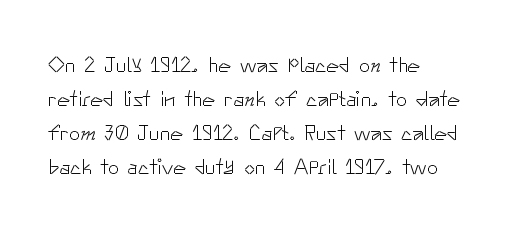
Q: Is the text bold? A: No.
Q: Is the text italic (slanted)? A: No, it is upright.
Q: Is the text underlined? A: No.
Q: How is the paragraph aligned? A: Left-aligned.
Q: Is the spacing between letters normal or unusually wide? A: Normal.
Q: Is the spacing between lines tight, normal or loose? A: Normal.
